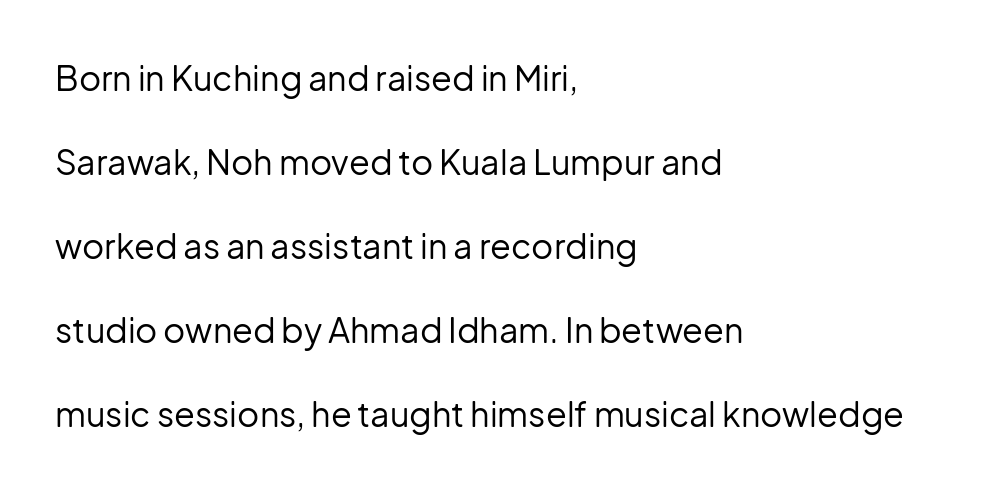
The image shows 34 px regular-weight sans-serif type, upright; set left-aligned, loose line spacing (2.47x), normal letter spacing, not underlined; low stroke contrast and a medium x-height.
